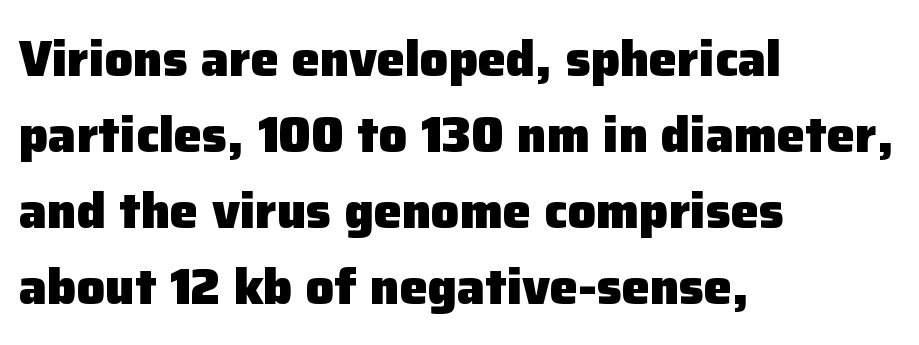
Q: Is the text bold? A: Yes.
Q: Is the text italic (slanted)? A: No, it is upright.
Q: Is the typeface a serif or a sans-serif typeface? A: Sans-serif.
Q: Is the text underlined? A: No.
Q: How is the paragraph aligned? A: Left-aligned.
Q: Is the spacing between letters normal or unusually wide? A: Normal.
Q: Is the spacing between lines tight, normal or loose? A: Normal.
Q: Width (condensed, normal, or wide)? A: Normal.
Q: Stroke contrast? A: Low.
Q: x-height? A: Medium.
Q: Monospaced? A: No.
